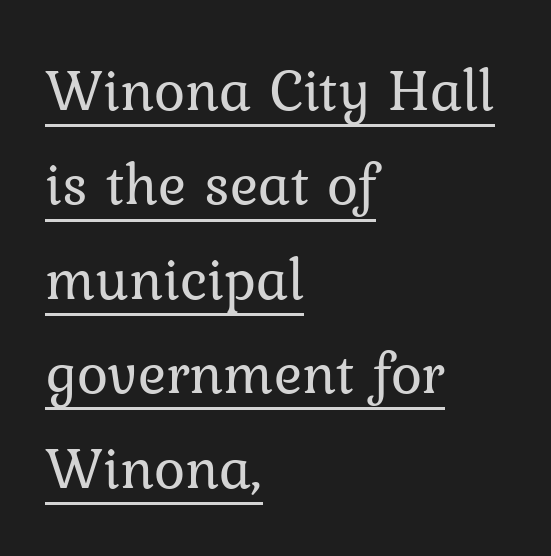
The image shows 59 px regular-weight serif type, upright; set left-aligned, normal line spacing (1.6x), normal letter spacing, underlined; low stroke contrast and a medium x-height.
